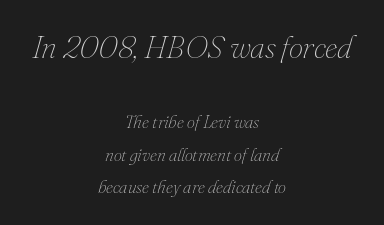
The image shows 32 px thin type, italic (leaning right); set centered, line spacing 1.82x, normal letter spacing, not underlined; the first (top) block is 1.78x larger; medium stroke contrast and a small x-height.
